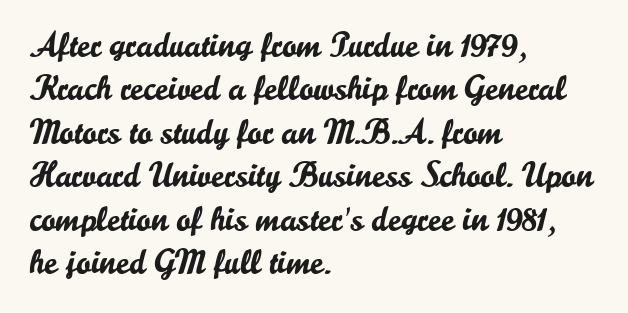
The image shows 35 px sans-serif type; set left-aligned, line spacing 1.24x, normal letter spacing, not underlined; low stroke contrast and a small x-height.
